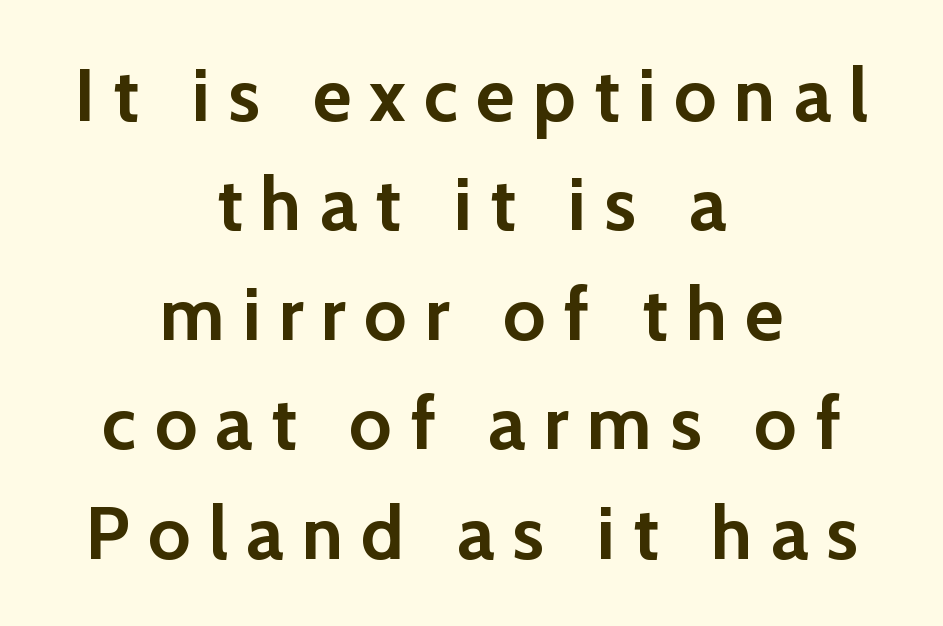
Observe the absence of serifs on each vertical stroke in this sample. Quick note: underline off. The lines sit at an ordinary, default distance from one another. The passage shown is emphatically bold. Posture: upright roman.
